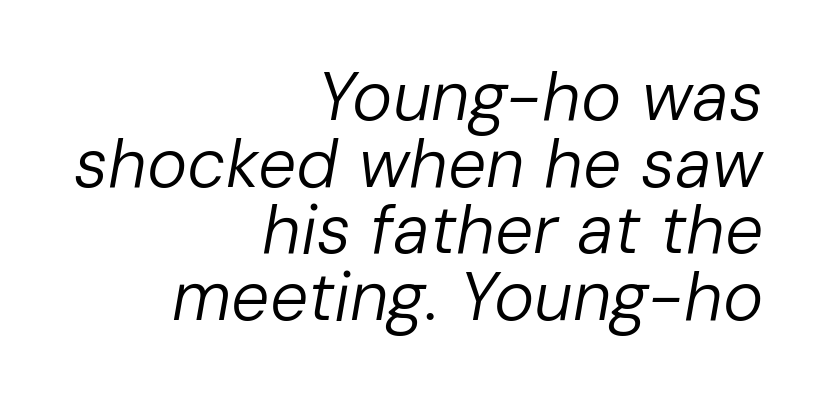
Typeset ragged left — the right edge is the straight one. Nothing unusual about the tracking: characters are spaced as the font intends. Weight class: somewhere from thin through regular. Notice how descenders almost collide with the ascenders below — that's tight leading. The passage shown is not underscored anywhere.
